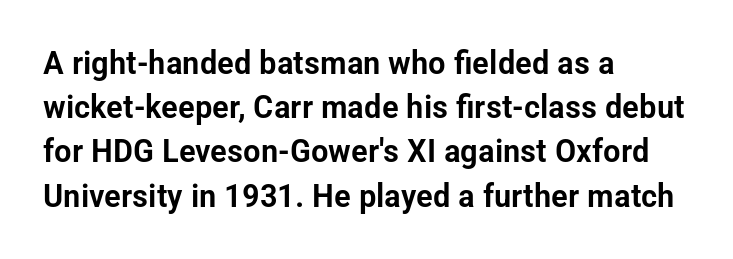
Q: Is the text italic (slanted)? A: No, it is upright.
Q: Is the typeface a serif or a sans-serif typeface? A: Sans-serif.
Q: Is the text underlined? A: No.
Q: How is the paragraph aligned? A: Left-aligned.
Q: Is the spacing between letters normal or unusually wide? A: Normal.
Q: Is the spacing between lines tight, normal or loose? A: Normal.
Q: Width (condensed, normal, or wide)? A: Condensed.
Q: Stroke contrast? A: Low.
Q: x-height? A: Medium.
Q: Monospaced? A: No.
